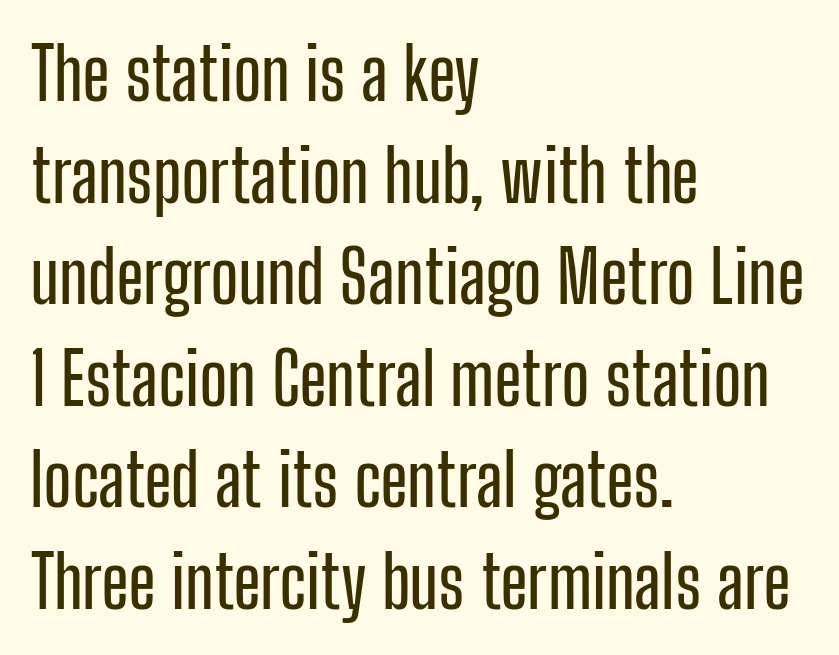
Q: Is the text italic (slanted)? A: No, it is upright.
Q: Is the typeface a serif or a sans-serif typeface? A: Sans-serif.
Q: Is the text underlined? A: No.
Q: How is the paragraph aligned? A: Left-aligned.
Q: Is the spacing between letters normal or unusually wide? A: Normal.
Q: Is the spacing between lines tight, normal or loose? A: Normal.
Q: Width (condensed, normal, or wide)? A: Condensed.
Q: Stroke contrast? A: Low.
Q: x-height? A: Medium.
Q: Monospaced? A: No.
